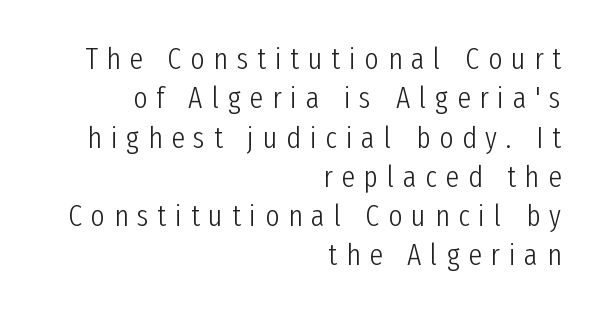
{"serif": "no", "italic": "no", "bold": "no", "weight": "light", "width": "condensed", "stroke_contrast": "low", "x_height": "medium", "monospaced": "no", "underline": "no", "align": "right", "line_spacing": "normal", "line_spacing_ratio": 1.31, "letter_spacing": "wide", "letter_spacing_em": 0.3, "glyph_px": 30}
